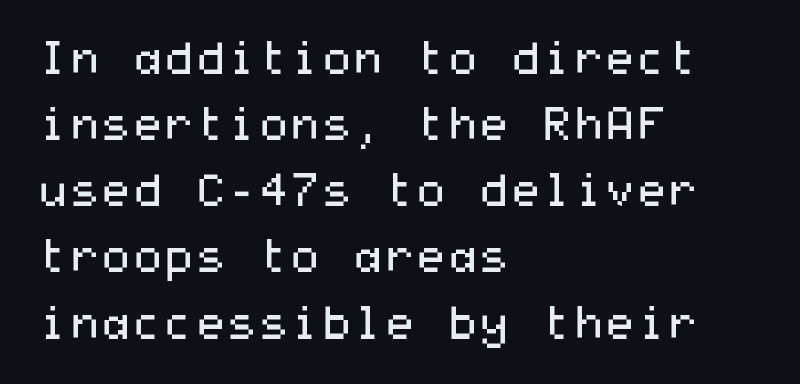
Q: Is the text bold? A: No.
Q: Is the text italic (slanted)? A: No, it is upright.
Q: Is the typeface a serif or a sans-serif typeface? A: Sans-serif.
Q: Is the text underlined? A: No.
Q: How is the paragraph aligned? A: Left-aligned.
Q: Is the spacing between letters normal or unusually wide? A: Normal.
Q: Is the spacing between lines tight, normal or loose? A: Normal.
Q: Width (condensed, normal, or wide)? A: Wide.
Q: Stroke contrast? A: Medium.
Q: x-height? A: Medium.
